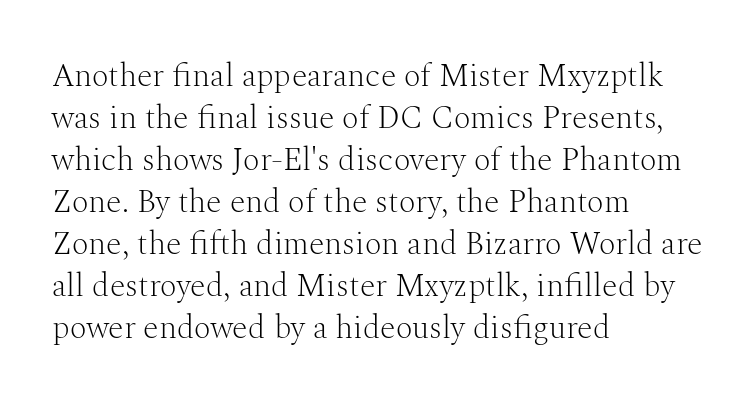
Q: Is the text bold? A: No.
Q: Is the text italic (slanted)? A: No, it is upright.
Q: Is the typeface a serif or a sans-serif typeface? A: Serif.
Q: Is the text underlined? A: No.
Q: How is the paragraph aligned? A: Left-aligned.
Q: Is the spacing between letters normal or unusually wide? A: Normal.
Q: Is the spacing between lines tight, normal or loose? A: Normal.
Q: Width (condensed, normal, or wide)? A: Normal.
Q: Stroke contrast? A: Medium.
Q: x-height? A: Medium.
Q: Monospaced? A: No.
